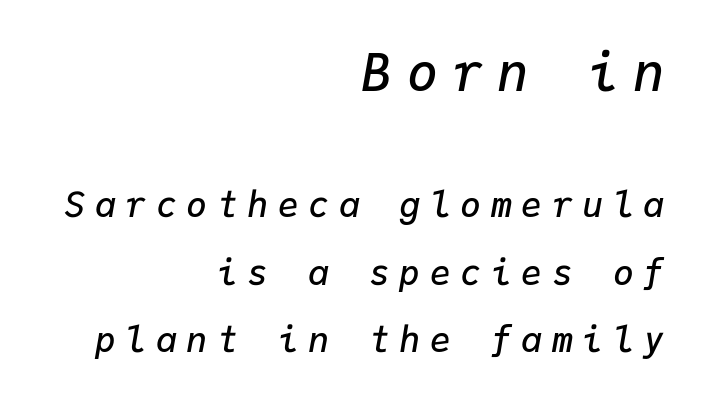
{"italic": "yes", "lean": "right", "slant_degrees": 9, "bold": "semi", "weight": "semibold", "width": "normal", "stroke_contrast": "low", "x_height": "medium", "monospaced": "yes", "underline": "no", "align": "right", "line_spacing": "loose", "line_spacing_ratio": 1.93, "letter_spacing": "wide", "letter_spacing_em": 0.27, "larger_block": "first", "size_ratio": 1.49, "glyph_px": 52}
